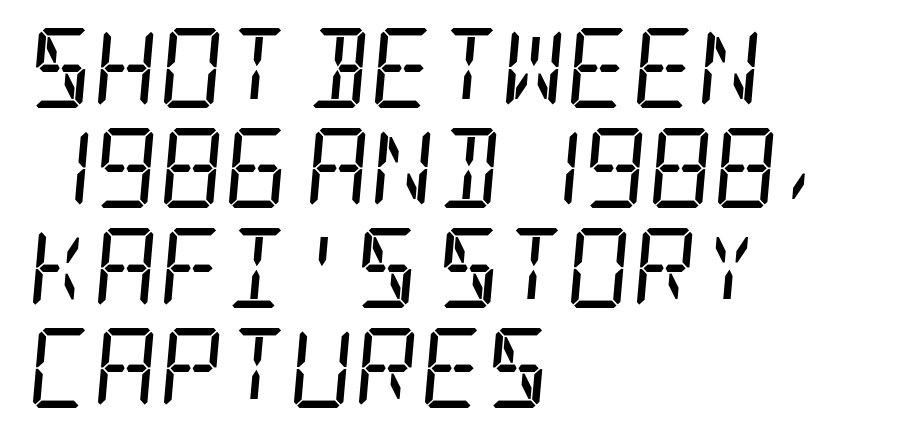
{"serif": "yes", "italic": "yes", "lean": "right", "slant_degrees": 5, "bold": "no", "weight": "regular", "width": "condensed", "stroke_contrast": "low", "x_height": "large", "underline": "no", "align": "left", "line_spacing": "normal", "line_spacing_ratio": 1.25, "letter_spacing": "normal", "letter_spacing_em": 0.0, "glyph_px": 80}
